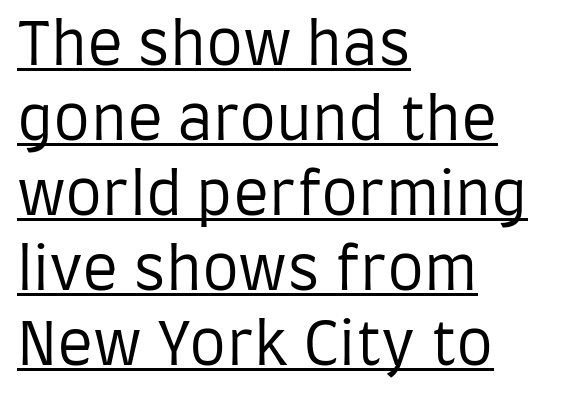
{"serif": "no", "italic": "no", "bold": "no", "weight": "regular", "width": "condensed", "stroke_contrast": "low", "x_height": "large", "monospaced": "no", "underline": "yes", "align": "left", "line_spacing": "normal", "line_spacing_ratio": 1.27, "letter_spacing": "normal", "letter_spacing_em": 0.0, "glyph_px": 59}
